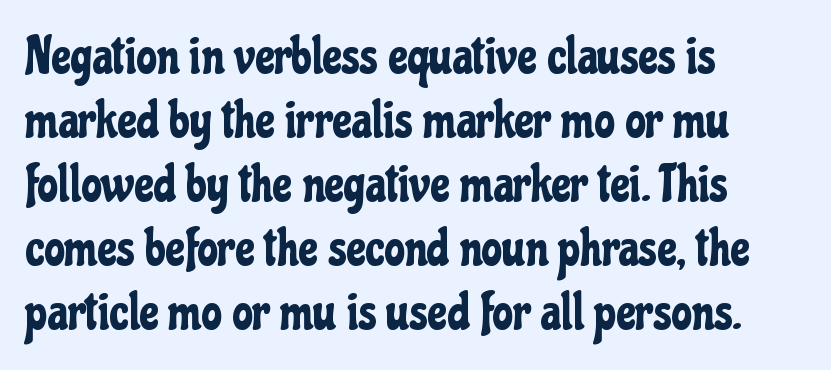
Q: Is the text italic (slanted)? A: No, it is upright.
Q: Is the typeface a serif or a sans-serif typeface? A: Sans-serif.
Q: Is the text underlined? A: No.
Q: How is the paragraph aligned? A: Left-aligned.
Q: Is the spacing between letters normal or unusually wide? A: Normal.
Q: Width (condensed, normal, or wide)? A: Condensed.
Q: Stroke contrast? A: Low.
Q: x-height? A: Medium.
Q: Monospaced? A: No.
